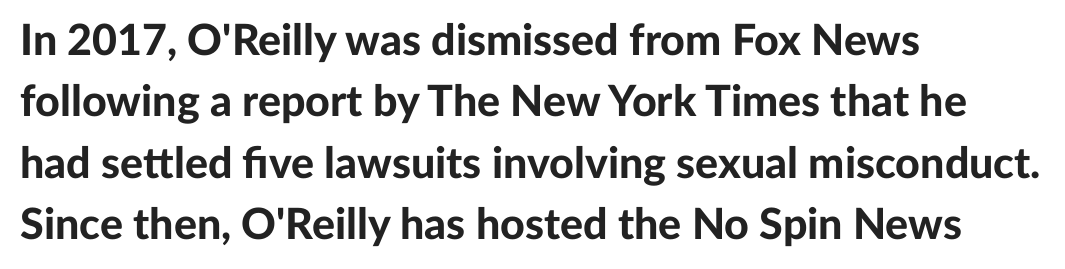
Q: Is the text bold? A: Yes.
Q: Is the text italic (slanted)? A: No, it is upright.
Q: Is the typeface a serif or a sans-serif typeface? A: Sans-serif.
Q: Is the text underlined? A: No.
Q: How is the paragraph aligned? A: Left-aligned.
Q: Is the spacing between letters normal or unusually wide? A: Normal.
Q: Is the spacing between lines tight, normal or loose? A: Normal.
Q: Width (condensed, normal, or wide)? A: Normal.
Q: Stroke contrast? A: Low.
Q: x-height? A: Medium.
Q: Monospaced? A: No.
